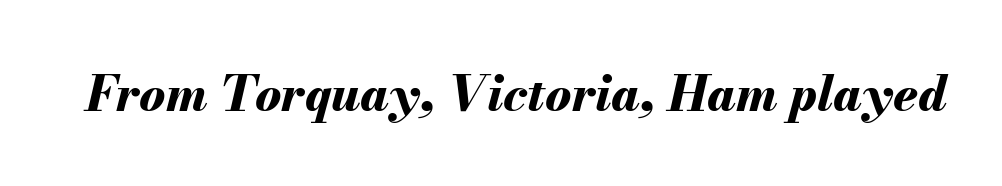
The image shows 49 px bold type, italic (leaning right); set normal letter spacing, not underlined; medium stroke contrast and a small x-height.
